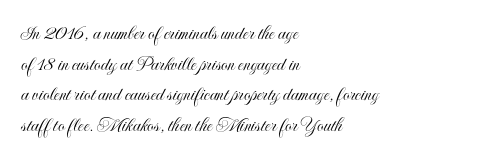
{"underline": "no", "align": "left", "line_spacing": "normal", "line_spacing_ratio": 1.46, "letter_spacing": "normal", "letter_spacing_em": 0.0, "glyph_px": 21}
